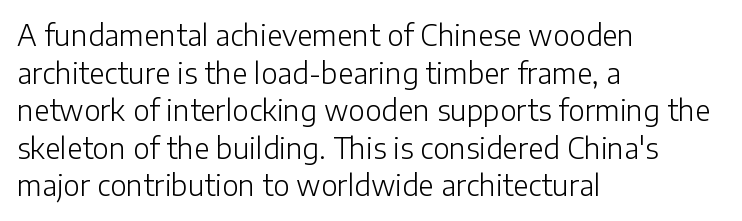
{"serif": "no", "italic": "no", "bold": "no", "weight": "light", "width": "normal", "stroke_contrast": "low", "x_height": "medium", "monospaced": "no", "underline": "no", "align": "left", "line_spacing": "normal", "line_spacing_ratio": 1.34, "letter_spacing": "normal", "letter_spacing_em": 0.0, "glyph_px": 28}
